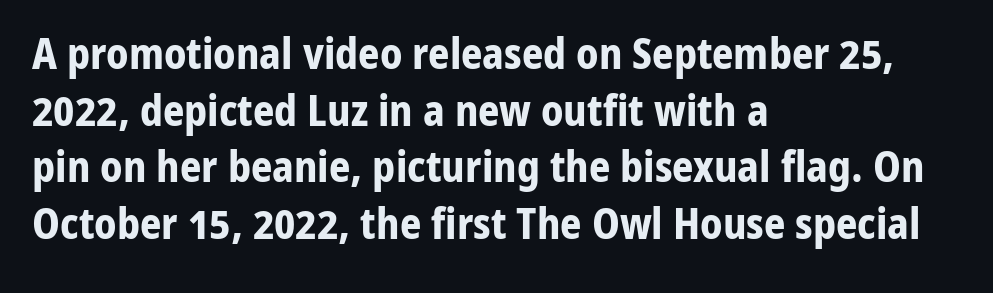
Is this a fixed-width face? No — the glyphs have proportional, varying widths. A bare baseline throughout the passage. You could call the tracking neutral — neither tight nor loose. Rendered with straight, roman letterforms.
